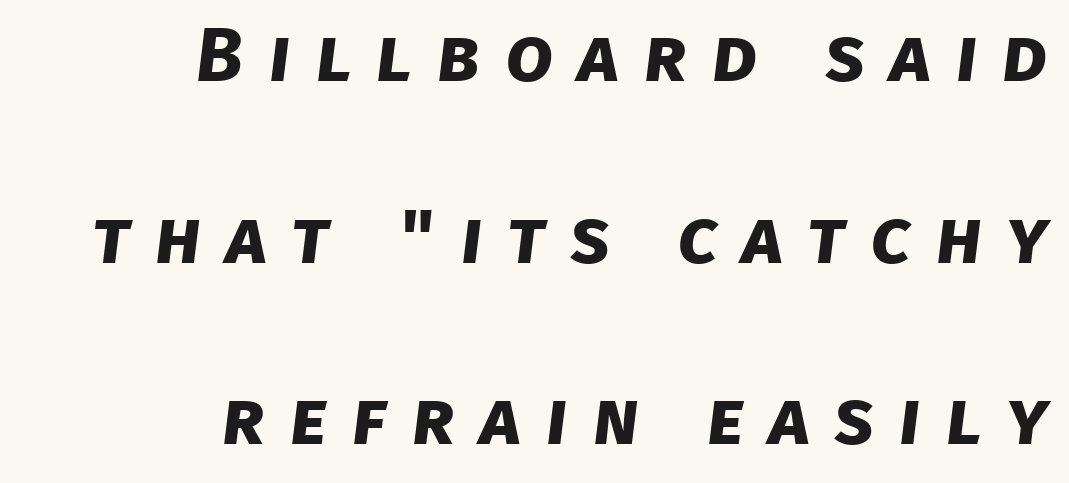
The image shows 76 px bold sans-serif type; set right-aligned, loose line spacing (2.39x), unusually wide letter spacing (+0.33 em), not underlined; low stroke contrast and a large x-height.
